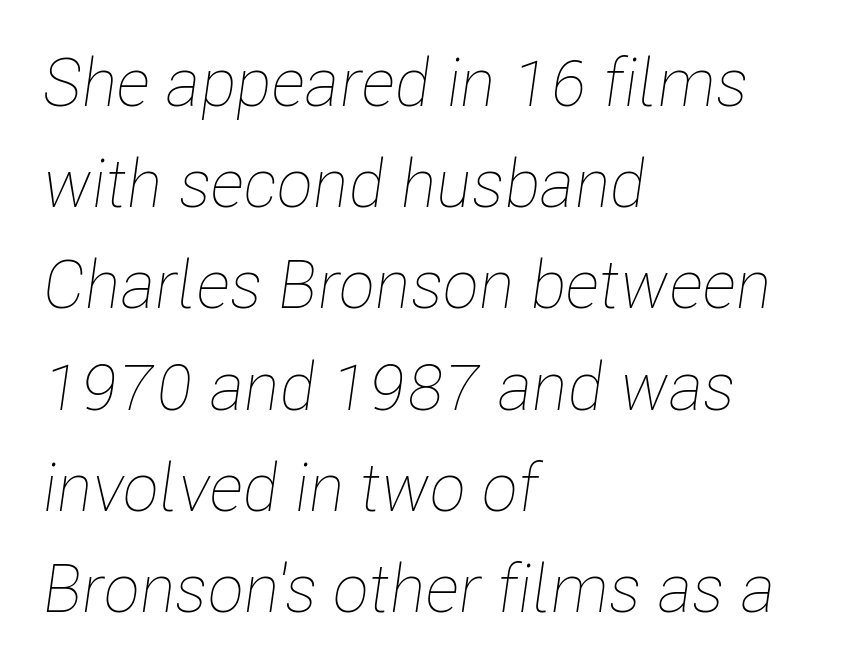
{"italic": "yes", "lean": "right", "slant_degrees": 8, "bold": "no", "weight": "thin", "width": "condensed", "stroke_contrast": "low", "x_height": "medium", "monospaced": "no", "underline": "no", "align": "left", "line_spacing": "normal", "line_spacing_ratio": 1.51, "letter_spacing": "normal", "letter_spacing_em": 0.0, "glyph_px": 67}
